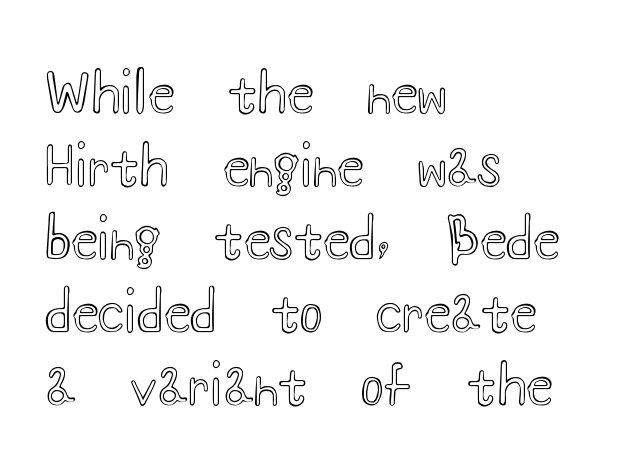
This sample keeps an unexceptional amount of space between lines. The compositor pushed each line to the left boundary. Standard letterfit; no display-style spreading of the glyphs. Looks like regular typesetting: each glyph gets only the width it needs.
